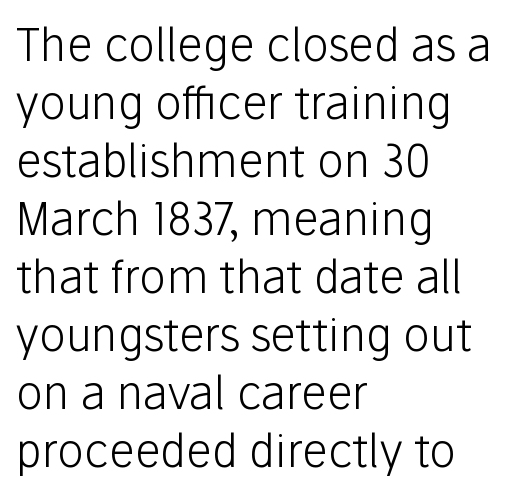
Upright lettering throughout. The face used here is a sans, in the tradition of grotesques and geometrics. A classic flush-left, rag-right setting is used for this passage. Heft: none added — not bold. The foot of each line stays bare and open. Character widths vary here, with narrow letters taking less room than wide ones.
